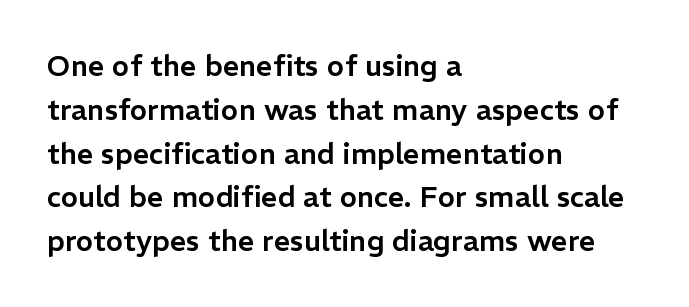
The image shows 29 px sans-serif type, upright; set left-aligned, normal line spacing (1.51x), normal letter spacing, not underlined; low stroke contrast and a medium x-height.
